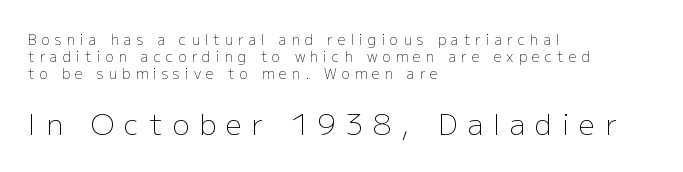
The image shows 28 px light sans-serif type, upright; set left-aligned, line spacing 1.22x, unusually wide letter spacing (+0.36 em), not underlined; the second (bottom) block is 2.0x larger; low stroke contrast and a medium x-height.
